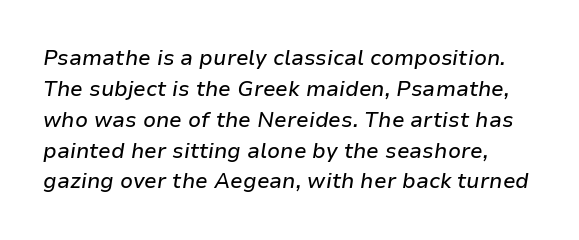
Q: Is the text italic (slanted)? A: Yes, it leans right by about 9 degrees.
Q: Is the text underlined? A: No.
Q: Is the spacing between letters normal or unusually wide? A: Normal.
Q: Is the spacing between lines tight, normal or loose? A: Normal.
